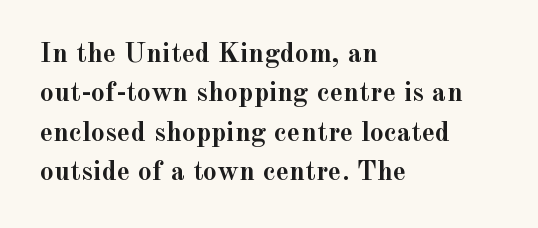
Proportional: the letters do not fall into vertical columns. The foot of each line stays bare and open. Does the leading feel generous? No, just average. Thick stems and heavy bowls — unmistakably bold. Alignment: flush left. A typesetter would label this face a serif.
